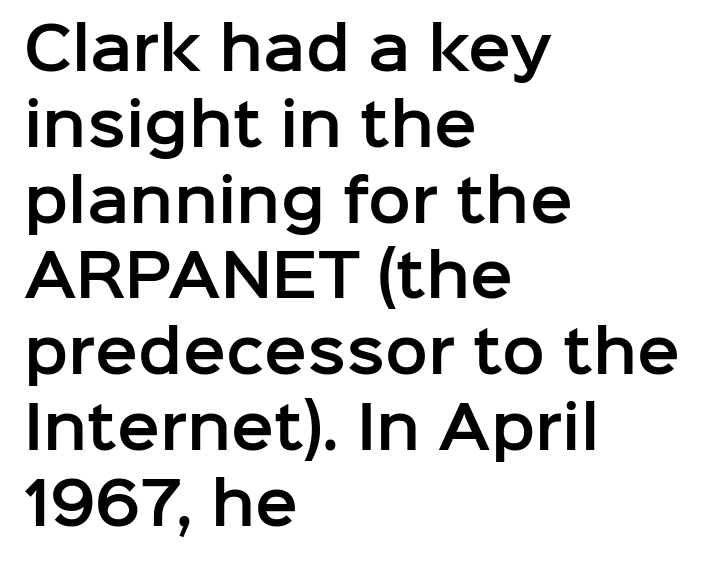
Q: Is the text italic (slanted)? A: No, it is upright.
Q: Is the typeface a serif or a sans-serif typeface? A: Sans-serif.
Q: Is the text underlined? A: No.
Q: How is the paragraph aligned? A: Left-aligned.
Q: Is the spacing between letters normal or unusually wide? A: Normal.
Q: Is the spacing between lines tight, normal or loose? A: Normal.
Q: Width (condensed, normal, or wide)? A: Normal.
Q: Stroke contrast? A: Low.
Q: x-height? A: Medium.
Q: Monospaced? A: No.
